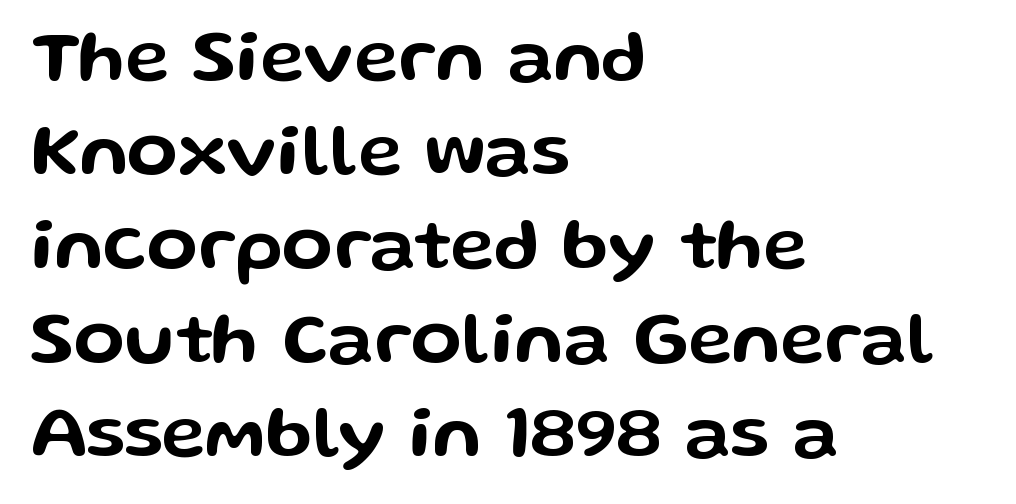
Q: Is the text italic (slanted)? A: No, it is upright.
Q: Is the typeface a serif or a sans-serif typeface? A: Sans-serif.
Q: Is the text underlined? A: No.
Q: How is the paragraph aligned? A: Left-aligned.
Q: Is the spacing between letters normal or unusually wide? A: Normal.
Q: Is the spacing between lines tight, normal or loose? A: Normal.
Q: Width (condensed, normal, or wide)? A: Wide.
Q: Stroke contrast? A: Low.
Q: x-height? A: Medium.
Q: Monospaced? A: No.
